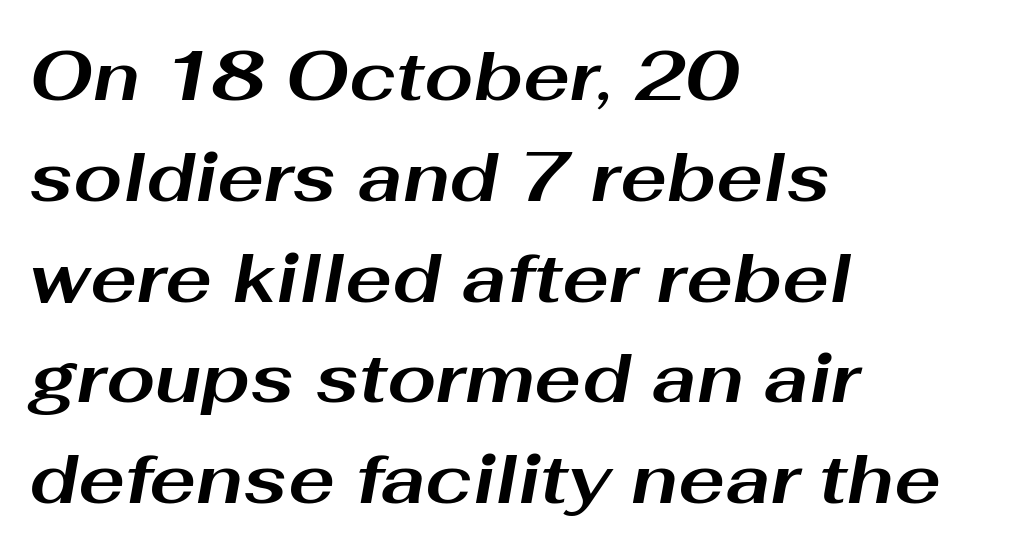
{"italic": "yes", "lean": "right", "slant_degrees": 10, "bold": "yes", "weight": "bold", "width": "wide", "stroke_contrast": "medium", "x_height": "medium", "monospaced": "no", "underline": "no", "align": "left", "line_spacing": "normal", "line_spacing_ratio": 1.44, "letter_spacing": "normal", "letter_spacing_em": 0.0, "glyph_px": 70}
